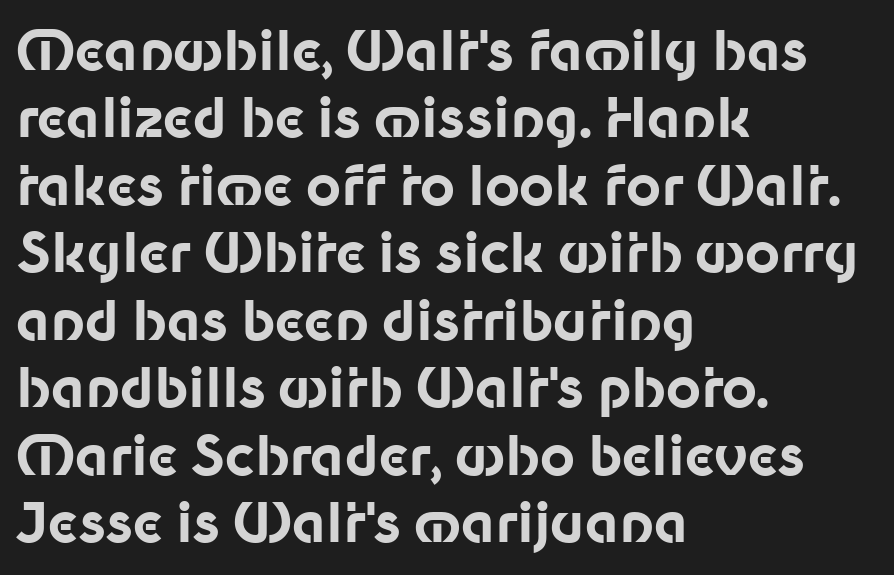
The characters look thick and weighty, a clear bold. This rendering features lettering with no underline. Examine the stroke ends and you'll find no serifs. Notice how descenders clear the ascenders below comfortably — that's standard leading. Here the glyphs are tracked normally, forming tight word shapes. Characters remain perfectly vertical along every line.
